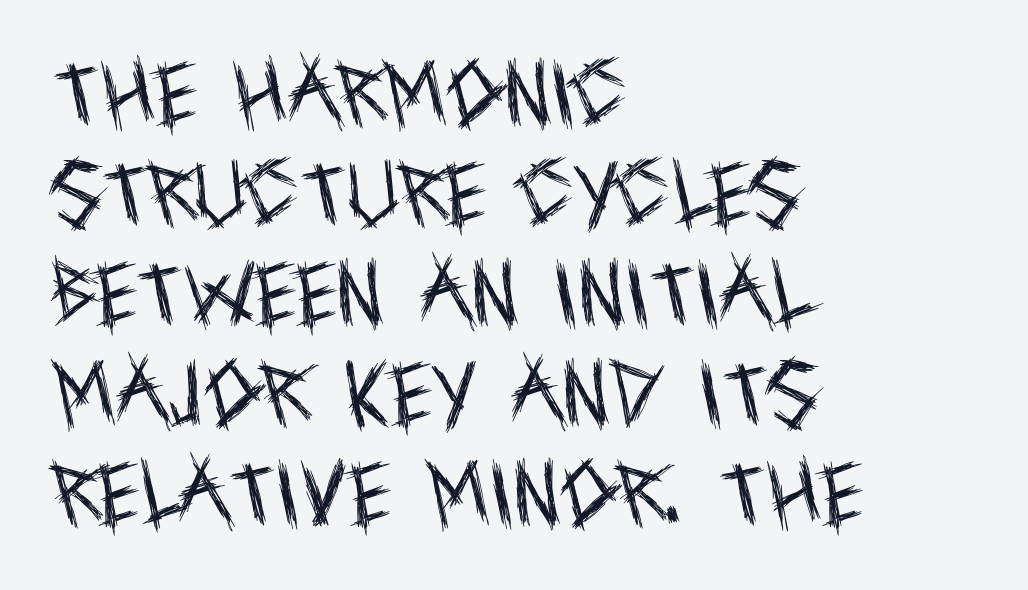
Are there feet on the stems? There aren't — it's a sans. Does extra space separate the letters? No, they use regular spacing. Italic: no, the glyphs are upright roman. Bold? No — there's no thickening of the strokes. Is the block centered? No — it sits flush against the left margin. Just letters on the line, the space beneath them empty.
